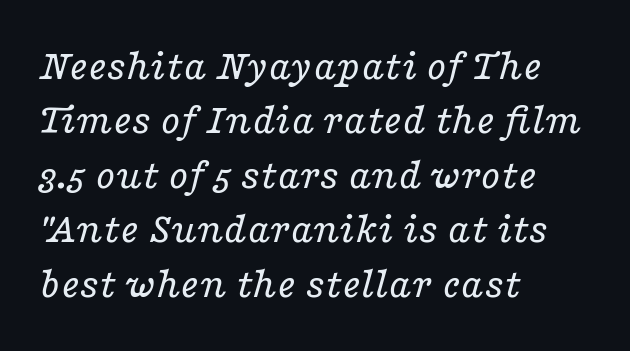
The face used here is rendered with its standard letterfit. This rendering features lettering with no underline. Style check: oblique. Bold? No — there's no thickening of the strokes.
